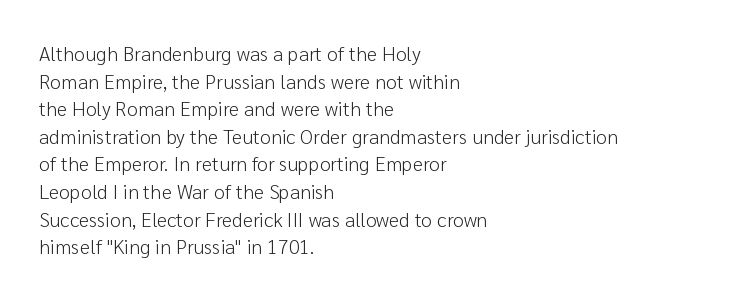
{"italic": "no", "bold": "no", "underline": "no", "align": "left", "line_spacing": "normal", "line_spacing_ratio": 1.38, "letter_spacing": "normal", "letter_spacing_em": 0.0, "glyph_px": 20}
